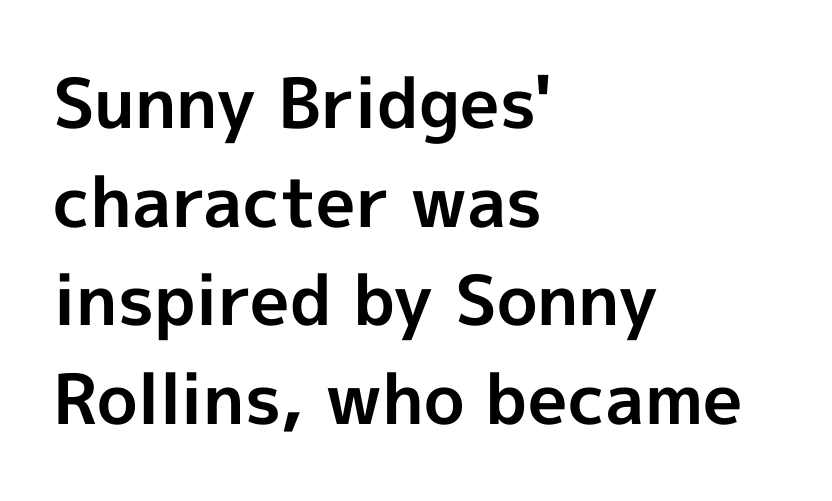
Look at the stroke-to-counter ratio: heavy, a bold. In CSS terms this would be text-align: left. Spacing between characters is what you'd get straight out of the box. Descenders are the only things crossing below the line. What's the leading like? Ordinary, nothing unusual.
